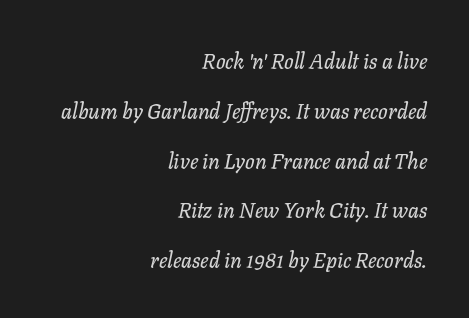
All the whitespace from short lines collects on the left. A bare baseline throughout the passage. This sample trades compactness for vertical openness between lines. Every character sits at an angle, as italics do.
